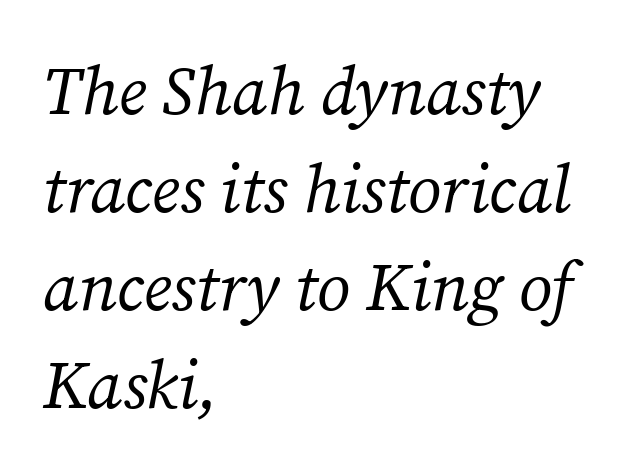
The image shows 68 px regular-weight serif type, italic (leaning right); set left-aligned, normal line spacing (1.44x), normal letter spacing, not underlined; medium stroke contrast and a medium x-height.
